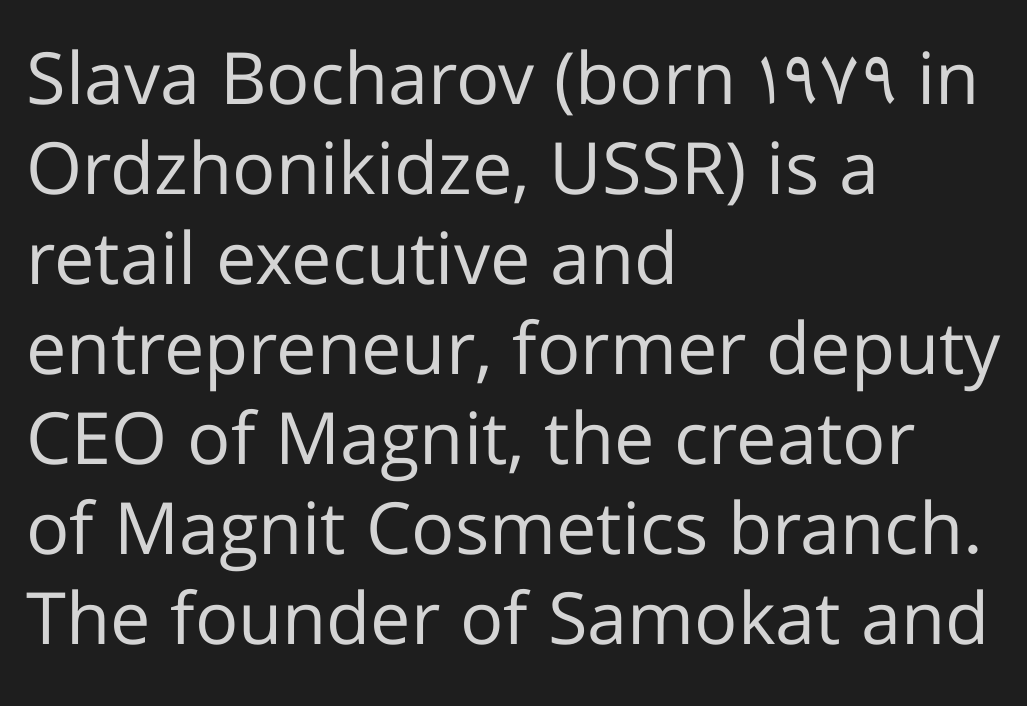
Q: Is the text bold? A: No.
Q: Is the text italic (slanted)? A: No, it is upright.
Q: Is the typeface a serif or a sans-serif typeface? A: Sans-serif.
Q: Is the text underlined? A: No.
Q: How is the paragraph aligned? A: Left-aligned.
Q: Is the spacing between letters normal or unusually wide? A: Normal.
Q: Is the spacing between lines tight, normal or loose? A: Normal.
Q: Width (condensed, normal, or wide)? A: Normal.
Q: Stroke contrast? A: Low.
Q: x-height? A: Medium.
Q: Monospaced? A: No.
